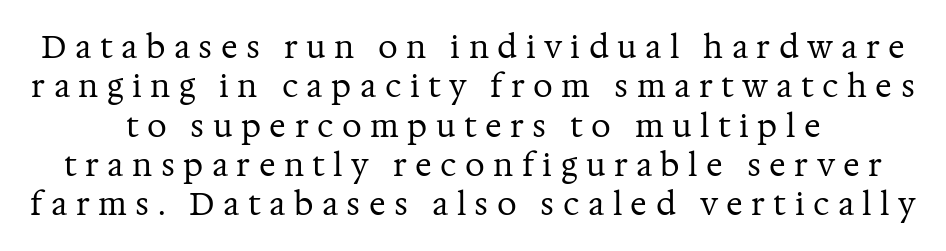
{"serif": "yes", "italic": "no", "bold": "no", "weight": "regular", "width": "normal", "stroke_contrast": "medium", "x_height": "medium", "monospaced": "no", "underline": "no", "line_spacing": "normal", "line_spacing_ratio": 1.27, "letter_spacing": "wide", "letter_spacing_em": 0.27, "glyph_px": 31}
